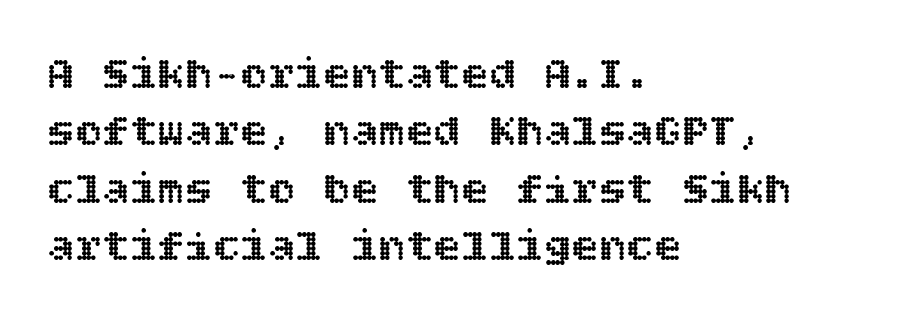
Q: Is the text italic (slanted)? A: No, it is upright.
Q: Is the text underlined? A: No.
Q: How is the paragraph aligned? A: Left-aligned.
Q: Is the spacing between letters normal or unusually wide? A: Normal.
Q: Is the spacing between lines tight, normal or loose? A: Normal.
Q: Width (condensed, normal, or wide)? A: Normal.
Q: x-height? A: Large.
